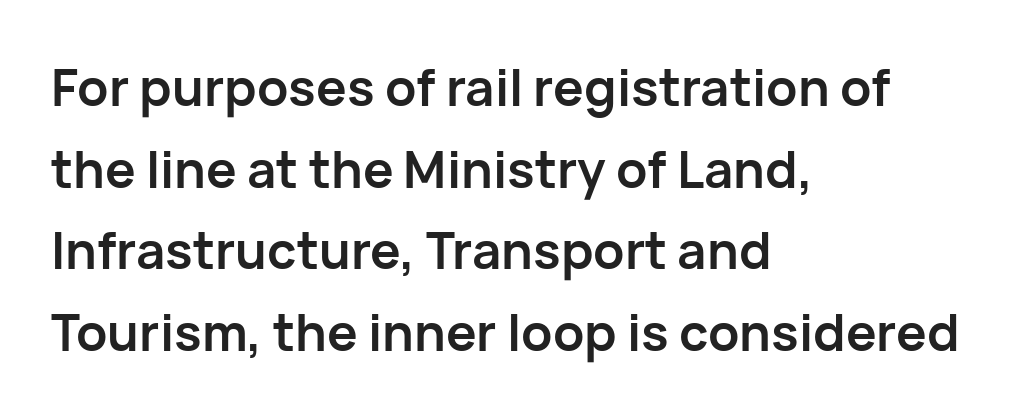
{"serif": "no", "italic": "no", "bold": "yes", "weight": "semibold", "width": "normal", "stroke_contrast": "low", "x_height": "medium", "monospaced": "no", "underline": "no", "align": "left", "line_spacing": "normal", "line_spacing_ratio": 1.6, "letter_spacing": "normal", "letter_spacing_em": 0.0, "glyph_px": 51}
